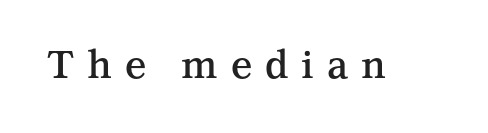
The image shows 38 px semibold serif type, upright; set unusually wide letter spacing (+0.34 em), not underlined; medium stroke contrast and a medium x-height.
